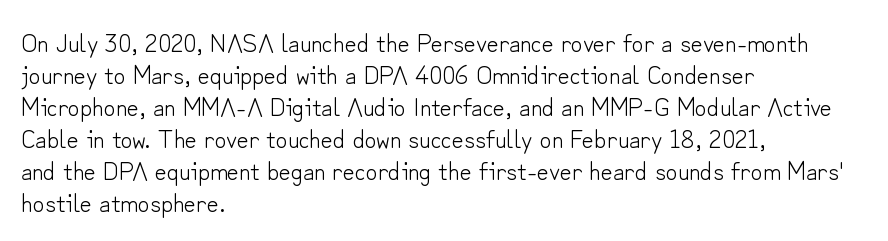
The image shows 26 px text type, upright; set left-aligned, line spacing 1.23x, normal letter spacing, not underlined.
